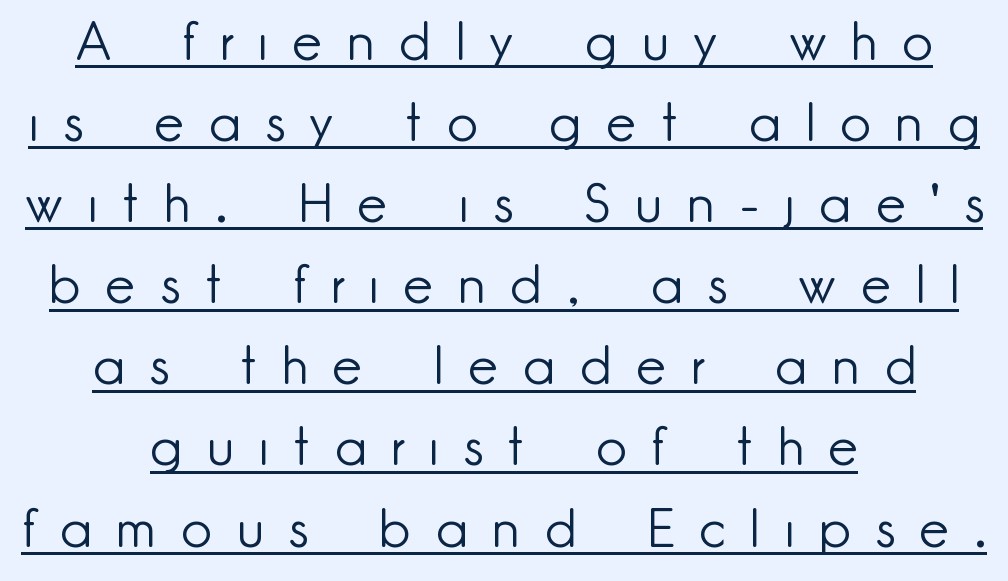
The image shows 53 px light sans-serif type, upright; set centered, normal line spacing (1.53x), unusually wide letter spacing (+0.48 em), underlined; low stroke contrast and a small x-height.
